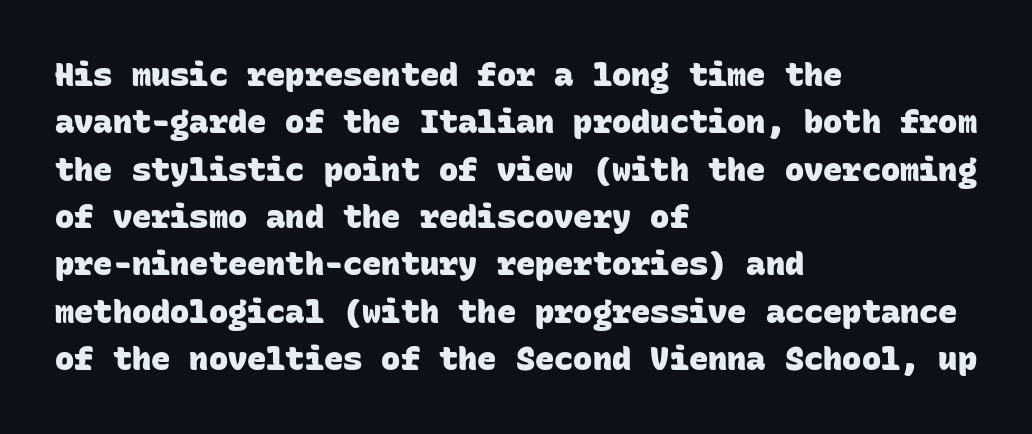
The image shows 32 px heavy sans-serif type, monospaced; set left-aligned, normal line spacing (1.48x), normal letter spacing, not underlined; low stroke contrast and a large x-height.
